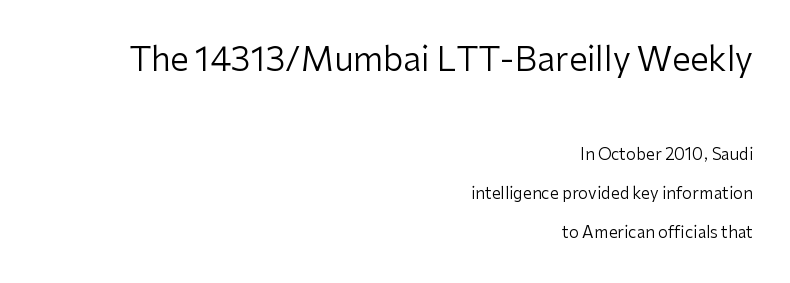
The image shows 33 px regular-weight sans-serif type, upright; set right-aligned, loose line spacing (2.42x), normal letter spacing, not underlined; the first (top) block is 2.06x larger; low stroke contrast and a medium x-height.
